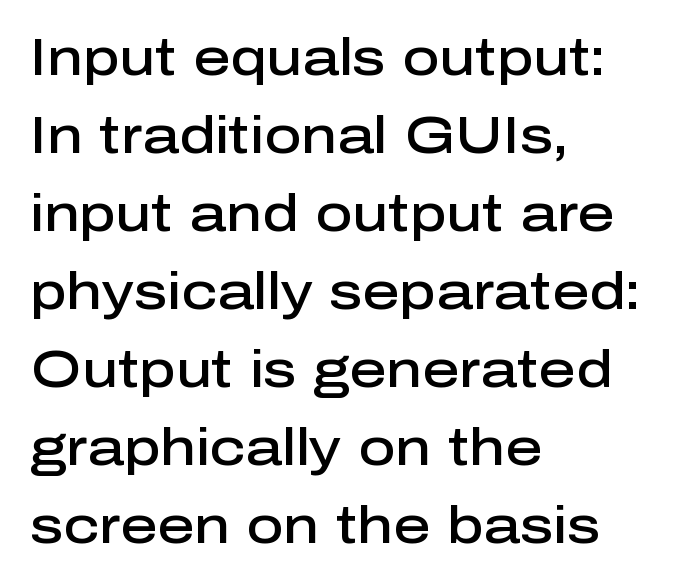
The image shows 51 px semibold sans-serif type, upright; set left-aligned, normal line spacing (1.53x), normal letter spacing, not underlined; low stroke contrast and a medium x-height.
